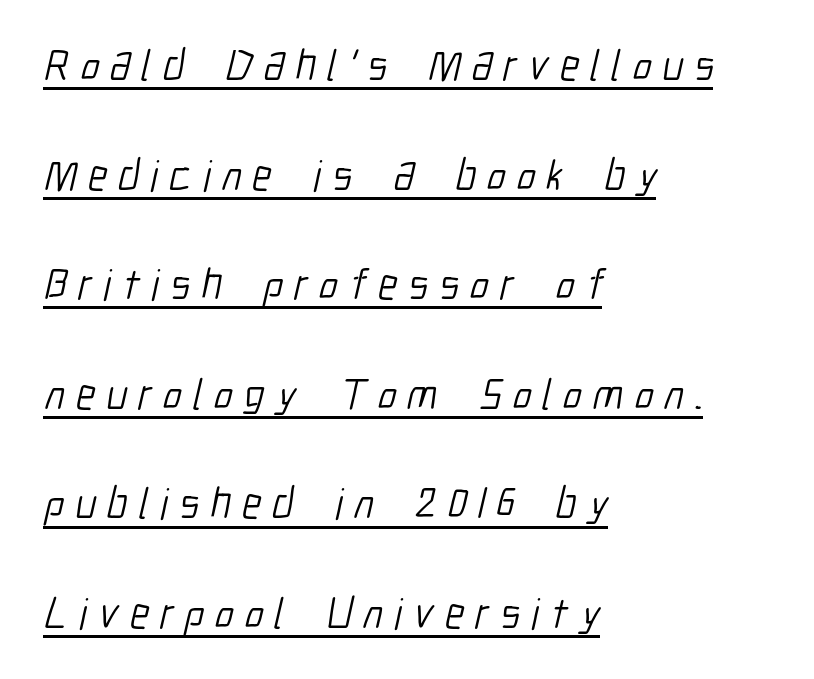
{"serif": "no", "bold": "no", "weight": "light", "width": "condensed", "stroke_contrast": "low", "x_height": "medium", "monospaced": "no", "underline": "yes", "align": "left", "line_spacing": "loose", "line_spacing_ratio": 2.49, "letter_spacing": "wide", "letter_spacing_em": 0.25, "glyph_px": 44}
